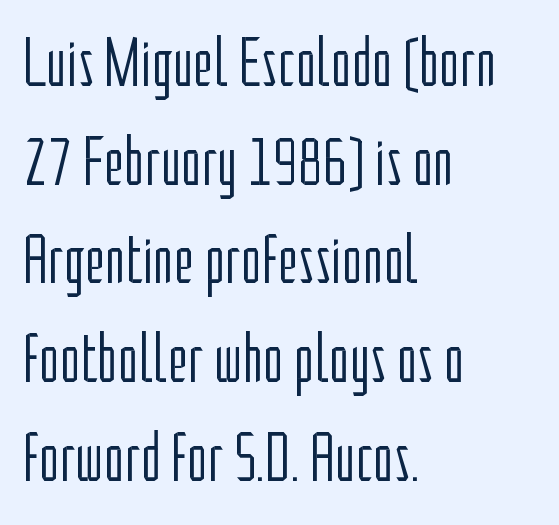
The weight tops out at a normal text grade. Character widths vary here, with narrow letters taking less room than wide ones. Regular leading. Serif or sans? Sans — the stroke terminals are bare. Does the lettering tilt? It doesn't — this is upright. This rendering uses left alignment, leaving the right contour irregular.
